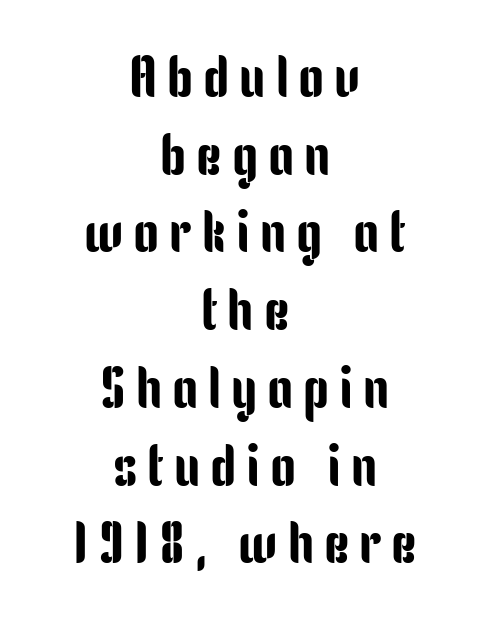
The image shows 58 px condensed sans-serif type, upright; set centered, normal line spacing (1.34x), not underlined; low stroke contrast and a medium x-height.
